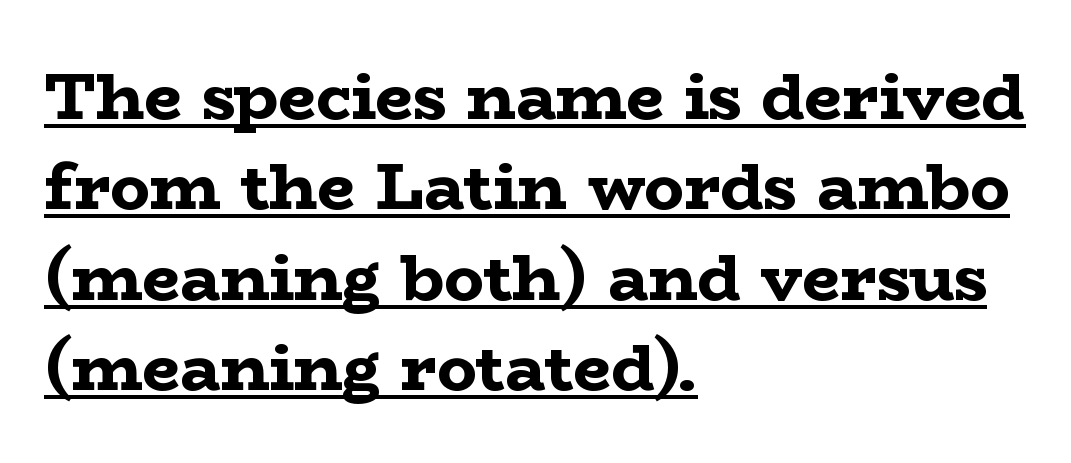
The image shows 66 px bold, wide serif type, upright; set left-aligned, normal line spacing (1.37x), normal letter spacing, underlined; low stroke contrast and a medium x-height.
